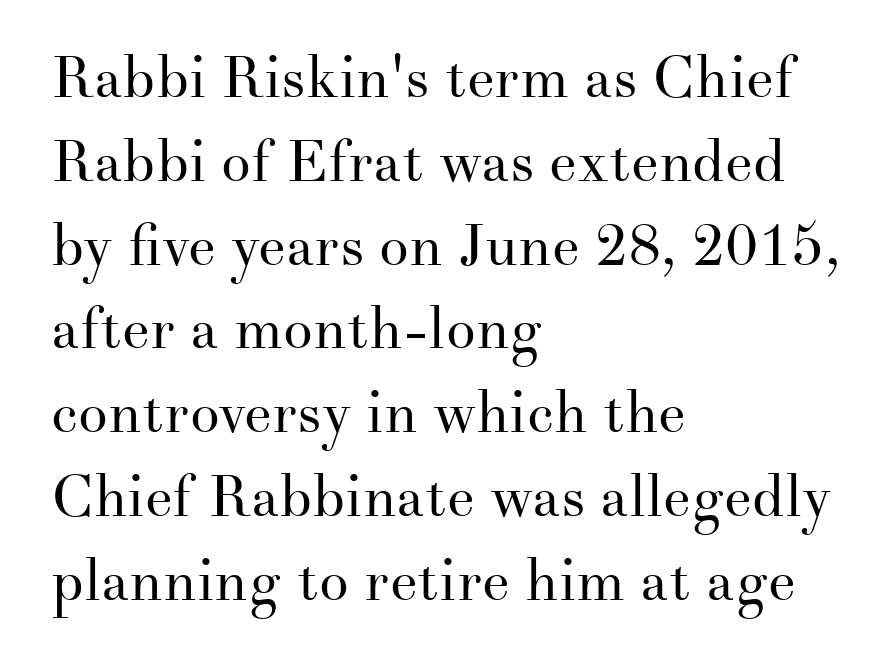
The image shows 59 px regular-weight serif type, upright; set left-aligned, normal line spacing (1.42x), normal letter spacing, not underlined; medium stroke contrast and a small x-height.
